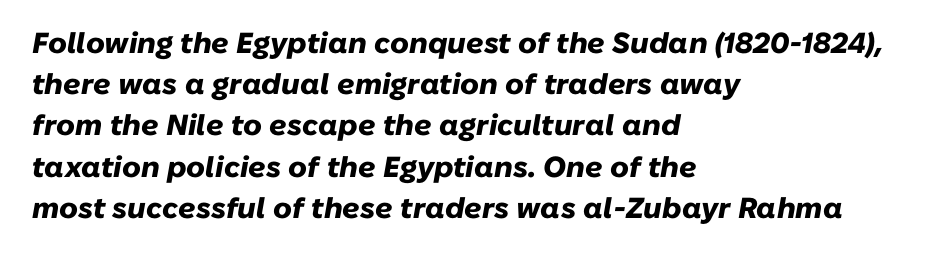
The image shows 29 px heavy type, italic (leaning right); set left-aligned, normal line spacing (1.42x), normal letter spacing, not underlined; low stroke contrast and a medium x-height.
